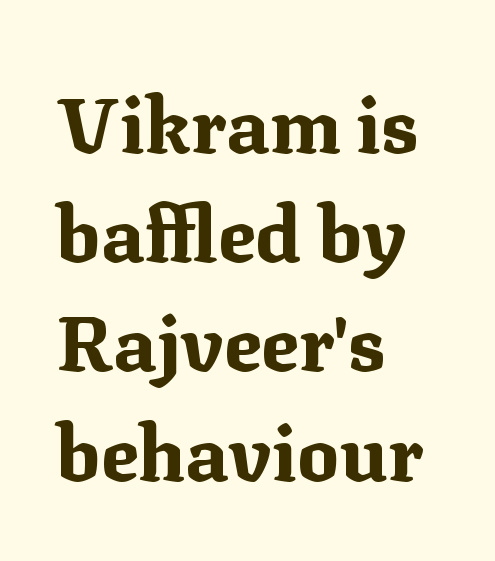
Nobody drew a line under any word here. The passage shown is typeset with a serif family. Vertical spacing — default. The type is set solid horizontally, with unmodified tracking.
